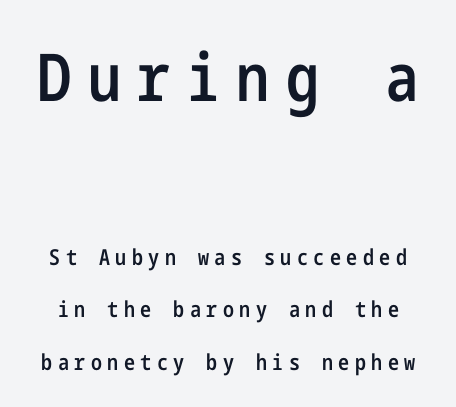
{"serif": "no", "italic": "no", "bold": "semi", "weight": "semibold", "width": "condensed", "stroke_contrast": "low", "x_height": "medium", "underline": "no", "line_spacing": "loose", "line_spacing_ratio": 2.39, "letter_spacing": "wide", "letter_spacing_em": 0.25, "larger_block": "first", "size_ratio": 3.0, "glyph_px": 66}
